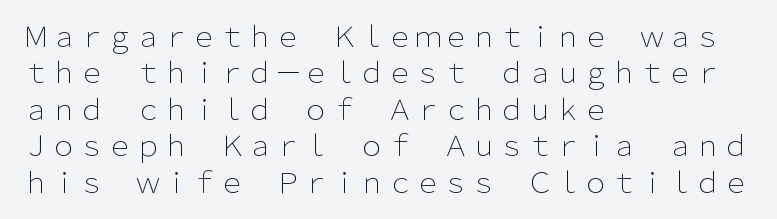
{"serif": "no", "italic": "no", "bold": "no", "weight": "light", "width": "normal", "stroke_contrast": "low", "x_height": "medium", "monospaced": "no", "underline": "no", "align": "left", "line_spacing": "normal", "line_spacing_ratio": 1.3, "letter_spacing": "normal", "letter_spacing_em": 0.0, "glyph_px": 28}
